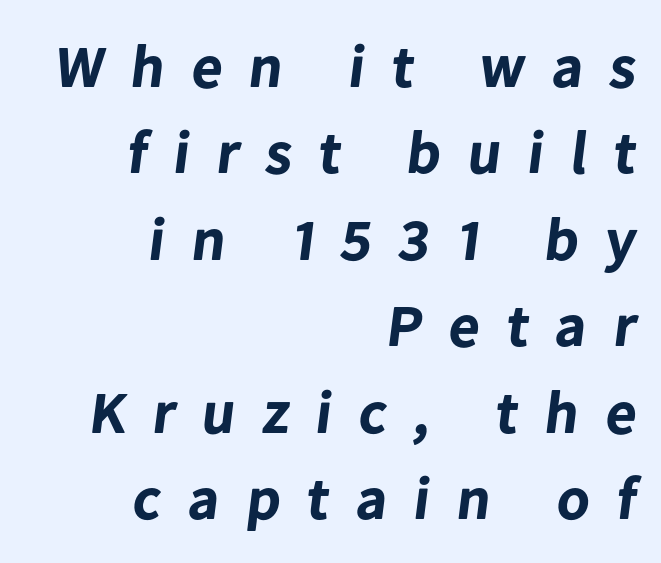
Q: Is the text bold? A: Yes.
Q: Is the typeface a serif or a sans-serif typeface? A: Sans-serif.
Q: Is the text underlined? A: No.
Q: How is the paragraph aligned? A: Right-aligned.
Q: Is the spacing between letters normal or unusually wide? A: Unusually wide.
Q: Is the spacing between lines tight, normal or loose? A: Normal.
Q: Width (condensed, normal, or wide)? A: Normal.
Q: Stroke contrast? A: Low.
Q: x-height? A: Medium.
Q: Monospaced? A: No.
